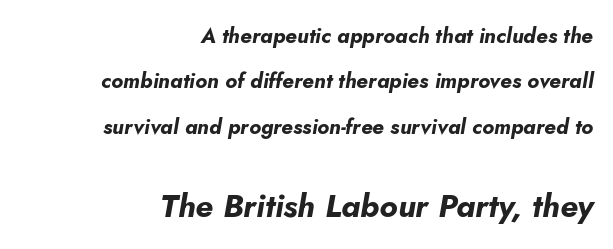
Q: Is the text bold? A: Yes.
Q: Is the text italic (slanted)? A: Yes, it leans right by about 5 degrees.
Q: Is the text underlined? A: No.
Q: How is the paragraph aligned? A: Right-aligned.
Q: Is the spacing between letters normal or unusually wide? A: Normal.
Q: Is the spacing between lines tight, normal or loose? A: Loose.
Q: Which block of text is set in a larger size, the first (top) or the second (bottom)? A: The second (bottom) one.
Q: Width (condensed, normal, or wide)? A: Normal.
Q: Stroke contrast? A: Low.
Q: x-height? A: Small.
Q: Monospaced? A: No.
